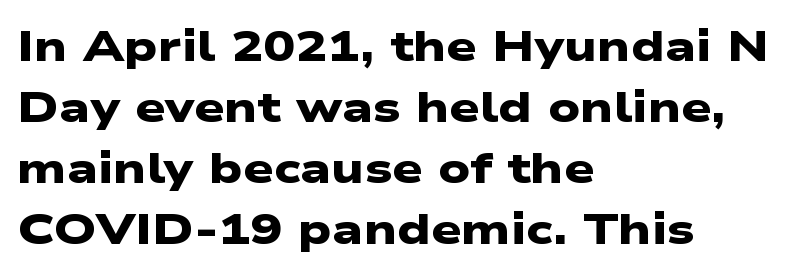
{"serif": "no", "bold": "yes", "weight": "heavy", "width": "wide", "stroke_contrast": "low", "x_height": "medium", "monospaced": "no", "underline": "no", "align": "left", "line_spacing": "normal", "line_spacing_ratio": 1.42, "letter_spacing": "normal", "letter_spacing_em": 0.0, "glyph_px": 43}
